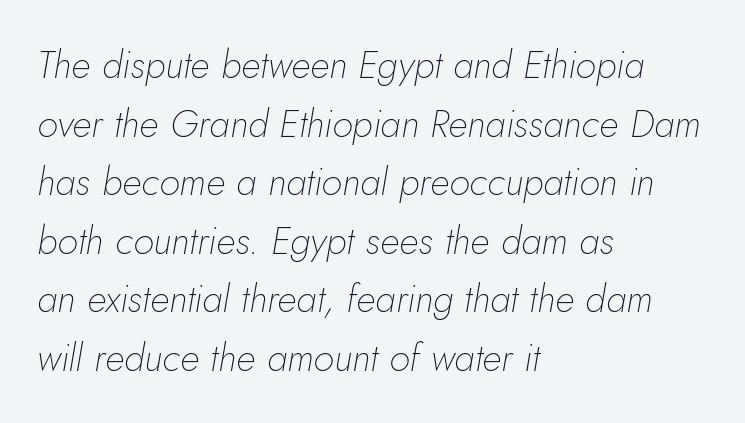
Q: Is the text bold? A: No.
Q: Is the text italic (slanted)? A: Yes, it leans right by about 5 degrees.
Q: Is the text underlined? A: No.
Q: How is the paragraph aligned? A: Left-aligned.
Q: Is the spacing between letters normal or unusually wide? A: Normal.
Q: Is the spacing between lines tight, normal or loose? A: Normal.
Q: Width (condensed, normal, or wide)? A: Normal.
Q: Stroke contrast? A: Low.
Q: x-height? A: Small.
Q: Monospaced? A: No.
